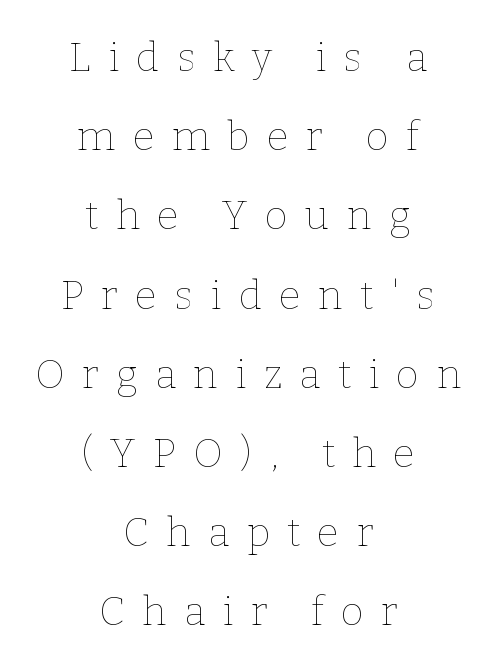
The image shows 40 px thin type, upright; set centered, loose line spacing (1.98x), unusually wide letter spacing (+0.43 em), not underlined; low stroke contrast and a medium x-height.
